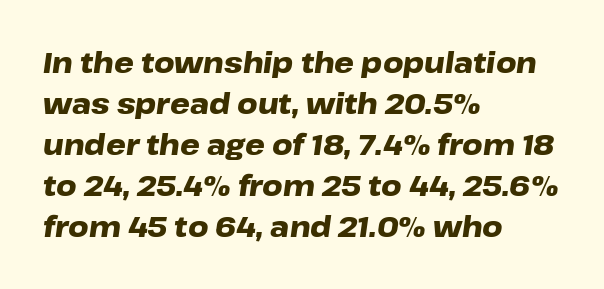
The image shows 28 px heavy, wide type, italic (leaning right); set left-aligned, normal line spacing (1.46x), normal letter spacing, not underlined; low stroke contrast and a medium x-height.
